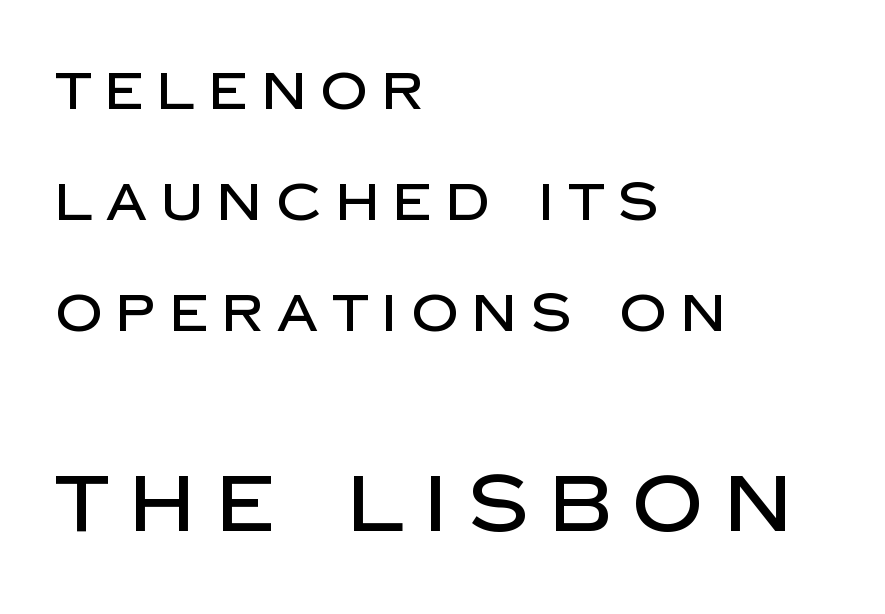
The image shows 78 px sans-serif type, upright; set left-aligned, loose line spacing (2.13x), unusually wide letter spacing (+0.27 em), not underlined; the second (bottom) block is 1.5x larger; low stroke contrast and a large x-height.
